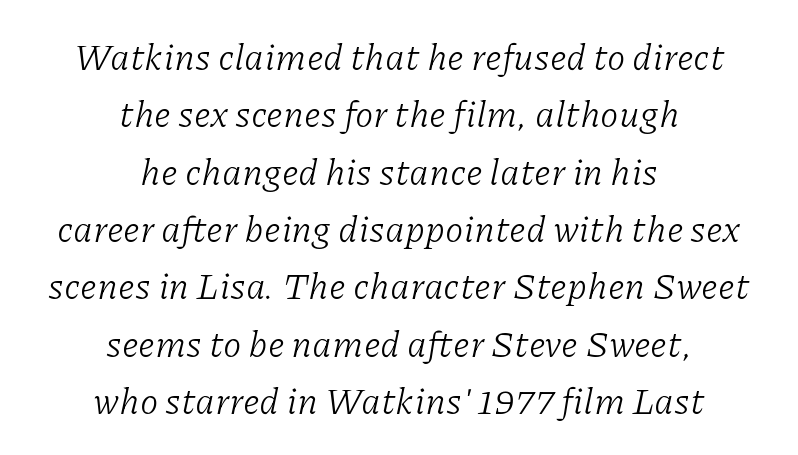
The image shows 37 px light serif type, italic (leaning right); set centered, normal line spacing (1.55x), normal letter spacing, not underlined; low stroke contrast and a medium x-height.
